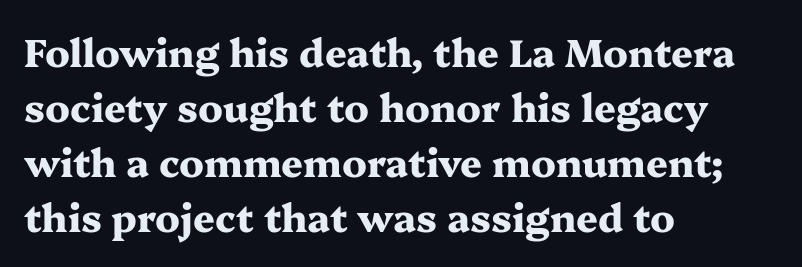
The image shows 38 px heavy, wide serif type, upright; set left-aligned, normal line spacing (1.45x), normal letter spacing, not underlined; medium stroke contrast and a medium x-height.
